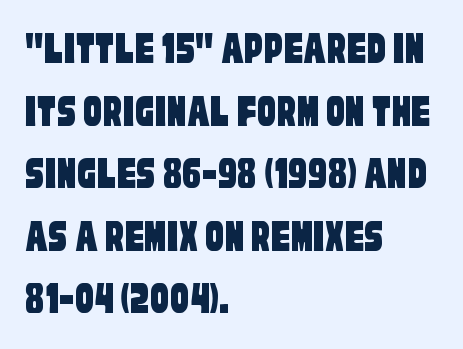
The image shows 47 px condensed sans-serif type; set left-aligned, normal line spacing (1.33x), normal letter spacing, not underlined; low stroke contrast and a large x-height.
